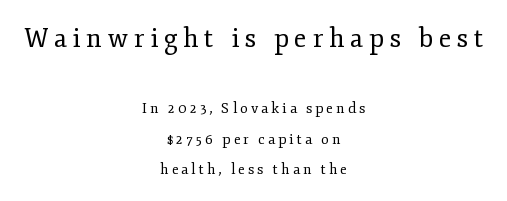
The image shows 26 px text type, upright; set centered, loose line spacing (2.17x), unusually wide letter spacing (+0.22 em), not underlined; the first (top) block is 1.86x larger.
